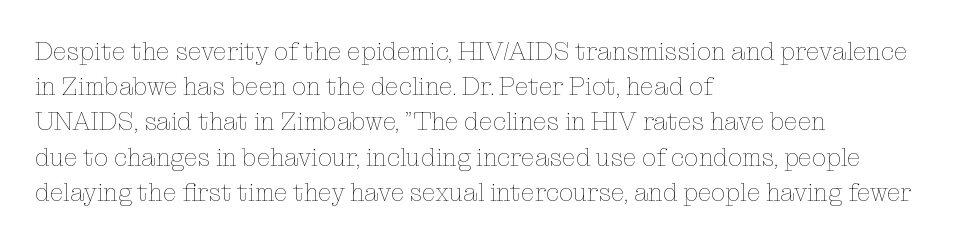
Weight: not bold — regular or lighter. Summary of vertical rhythm: regular, with standard interline spacing. Italic? Not at all — the glyphs are vertical. Words appear dense and cohesive because spacing is normal. Glance below the letters and you will spot only blank space.
